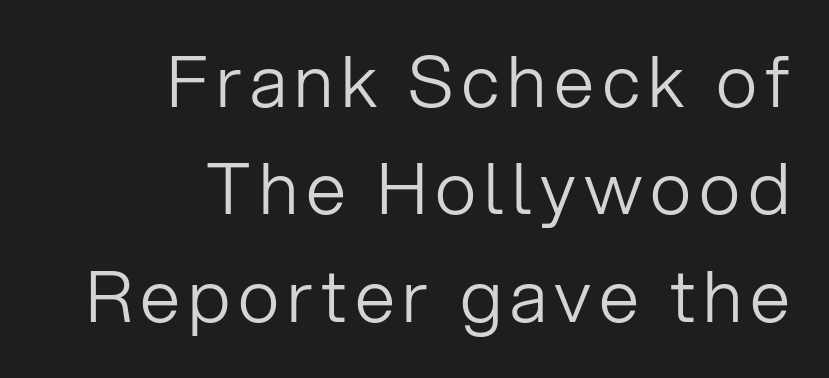
Q: Is the text bold? A: No.
Q: Is the text italic (slanted)? A: No, it is upright.
Q: Is the typeface a serif or a sans-serif typeface? A: Sans-serif.
Q: Is the text underlined? A: No.
Q: How is the paragraph aligned? A: Right-aligned.
Q: Is the spacing between lines tight, normal or loose? A: Normal.
Q: Width (condensed, normal, or wide)? A: Normal.
Q: Stroke contrast? A: Low.
Q: x-height? A: Medium.
Q: Monospaced? A: No.
